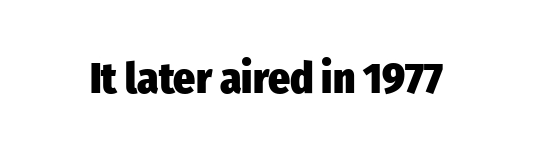
Grotesque or geometric, the face here clearly has no serifs. Spacing verdict: proportional, widths tailored to each character. The lettering stays uniformly vertical, giving the passage a roman look. Emphasis by weight is at full strength: bold. The letters sit at their default tracking, neither squeezed nor spread. The string is rendered with underlining switched off.
